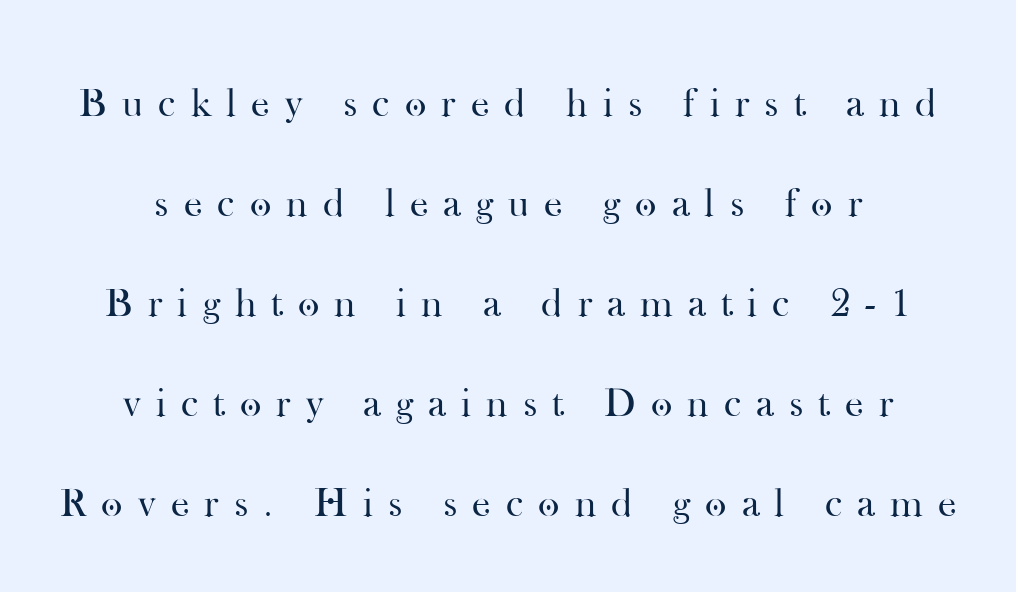
Q: Is the text bold? A: No.
Q: Is the text italic (slanted)? A: No, it is upright.
Q: Is the typeface a serif or a sans-serif typeface? A: Serif.
Q: Is the text underlined? A: No.
Q: How is the paragraph aligned? A: Centered.
Q: Is the spacing between letters normal or unusually wide? A: Unusually wide.
Q: Is the spacing between lines tight, normal or loose? A: Loose.
Q: Width (condensed, normal, or wide)? A: Normal.
Q: Stroke contrast? A: High.
Q: x-height? A: Small.
Q: Monospaced? A: No.
